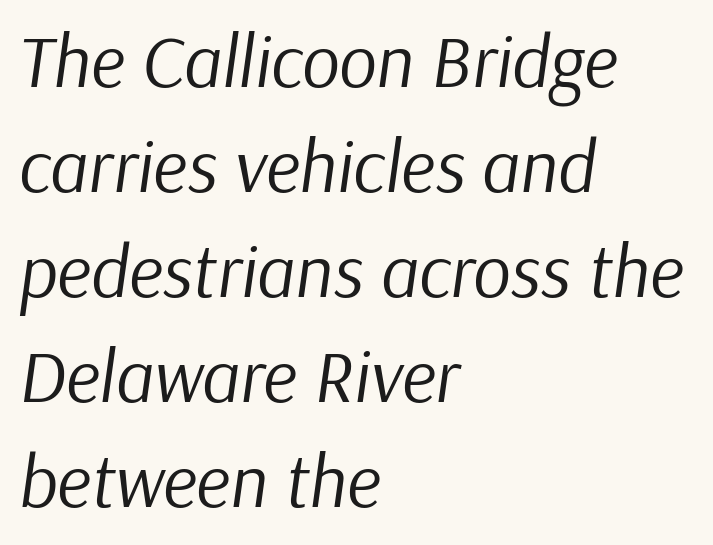
{"italic": "yes", "lean": "right", "slant_degrees": 9, "bold": "no", "weight": "regular", "width": "normal", "stroke_contrast": "low", "x_height": "medium", "monospaced": "no", "underline": "no", "align": "left", "line_spacing": "normal", "line_spacing_ratio": 1.42, "letter_spacing": "normal", "letter_spacing_em": 0.0, "glyph_px": 74}
